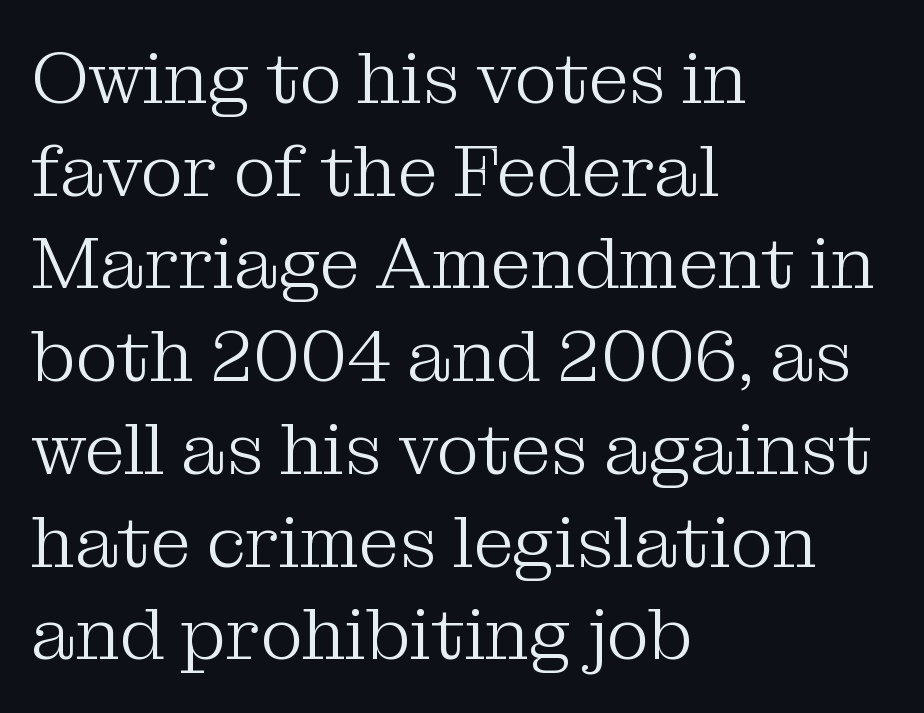
The line-height multiplier appears to be the usual default. Leftover space on each line is placed entirely after the last word. The font is comparable to plain body text, perhaps lighter. Nothing unusual about the tracking: characters are spaced as the font intends.
